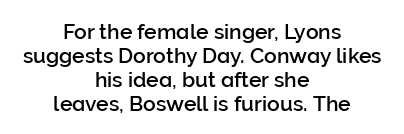
The line texture is even and compact thanks to regular tracking. Compared with typical paragraphs, the rows here are closer together. The text block is weighted toward neither margin, spreading evenly from the middle. Any mark beneath the type? The region is blank. Ascenders rise straight up at ninety degrees.
